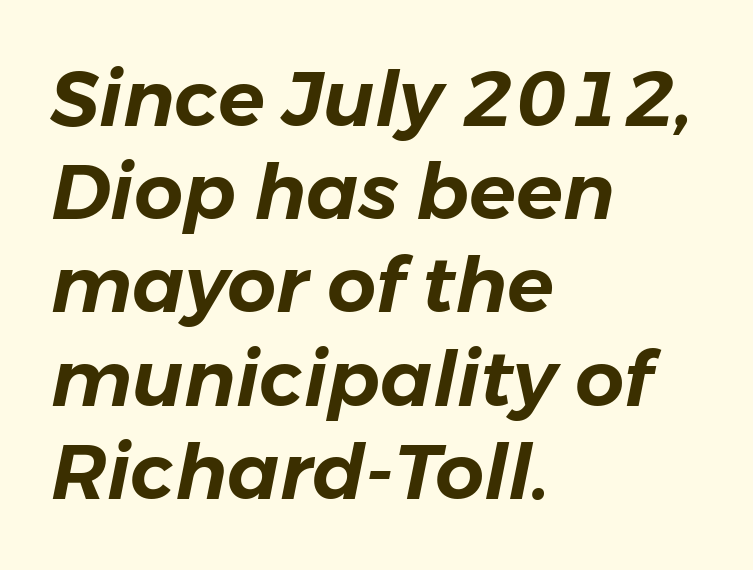
The image shows 77 px text type, italic (leaning right); set left-aligned, line spacing 1.21x, normal letter spacing, not underlined; low stroke contrast and a medium x-height.
